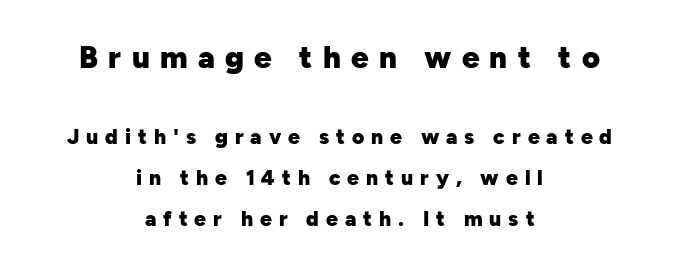
Pretty heavy lettering here — definitely bold. Does extra space separate the letters? Yes, quite a lot of it. Typeset on center — no edge is straight. You could not count columns in this text — the font is proportionally spaced. Of the two passages, the one on top uses the larger point size.
